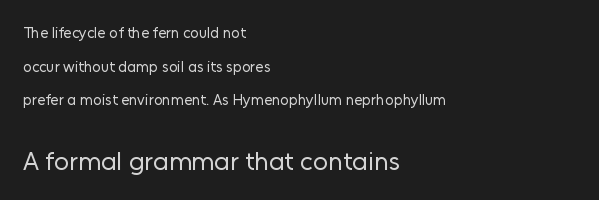
The image shows 26 px text type, upright; set left-aligned, loose line spacing (2.24x), normal letter spacing, not underlined; the second (bottom) block is 1.73x larger.
